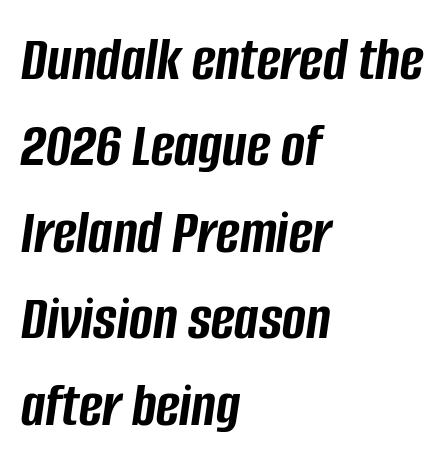
This sample keeps an unexceptional amount of space between lines. Only glyphs here, with clear space below each row. Style check: oblique. Glyph-to-glyph distance matches everyday printed text. Short and long lines alike share a common starting point at left.
